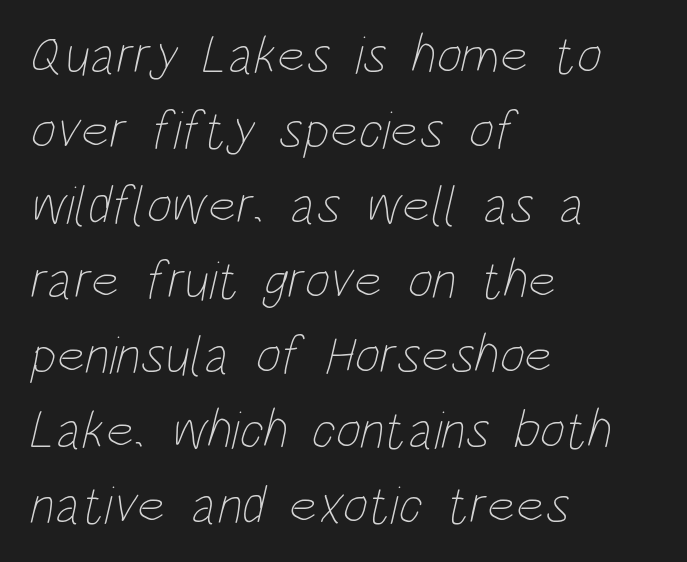
Q: Is the text bold? A: No.
Q: Is the text underlined? A: No.
Q: How is the paragraph aligned? A: Left-aligned.
Q: Is the spacing between letters normal or unusually wide? A: Normal.
Q: Is the spacing between lines tight, normal or loose? A: Normal.
Q: Width (condensed, normal, or wide)? A: Condensed.
Q: Stroke contrast? A: Low.
Q: x-height? A: Large.
Q: Monospaced? A: No.
